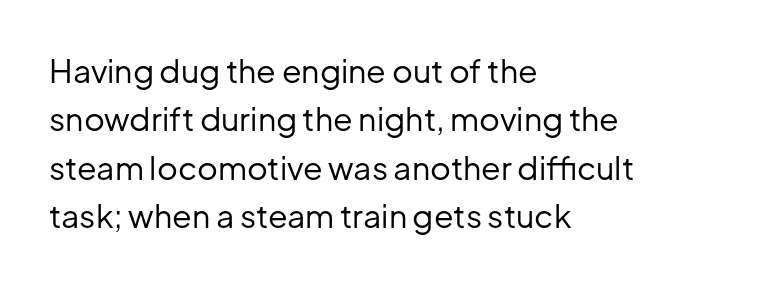
The image shows 32 px regular-weight sans-serif type, upright; set left-aligned, normal line spacing (1.51x), normal letter spacing, not underlined; low stroke contrast and a medium x-height.
